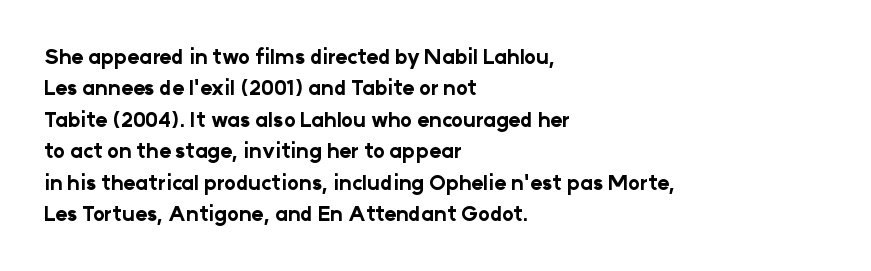
The image shows 20 px bold type, upright; set left-aligned, normal line spacing (1.57x), normal letter spacing, not underlined.
